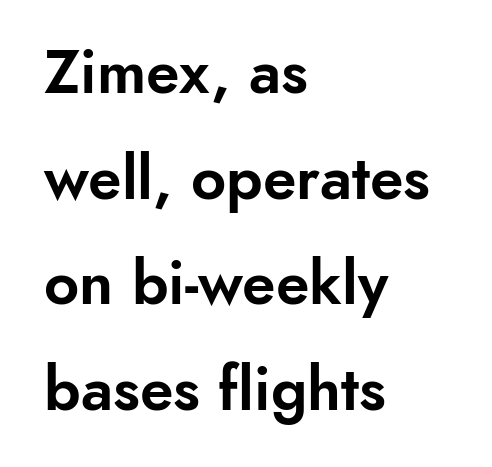
The image shows 61 px sans-serif type, upright; set left-aligned, line spacing 1.73x, normal letter spacing, not underlined; low stroke contrast and a small x-height.
